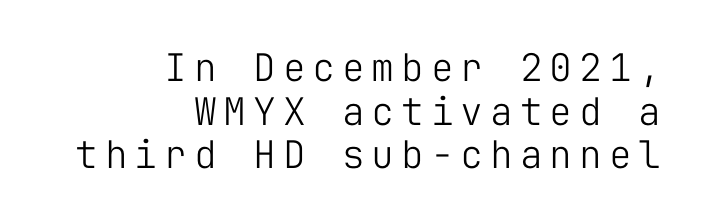
The image shows 38 px light sans-serif type, upright, monospaced; set right-aligned, tight line spacing (1.15x), not underlined; low stroke contrast and a medium x-height.
